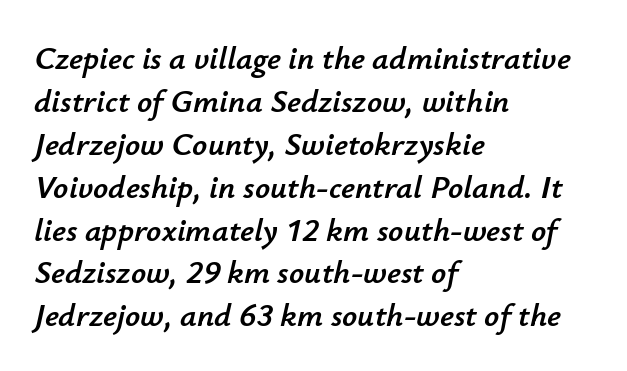
{"italic": "yes", "lean": "right", "slant_degrees": 12, "width": "normal", "stroke_contrast": "low", "x_height": "small", "monospaced": "no", "underline": "no", "align": "left", "line_spacing": "normal", "line_spacing_ratio": 1.3, "letter_spacing": "normal", "letter_spacing_em": 0.0, "glyph_px": 33}
